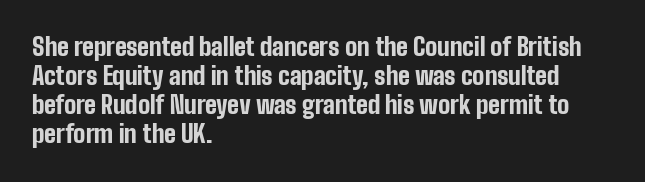
Bold? Absolutely — the strokes are thick and heavy. These lines are set flush left with a ragged right edge. Each row of text sits above clean, open space. There is no visible air inserted between adjacent glyphs. The type sits square on the baseline with zero lean.
